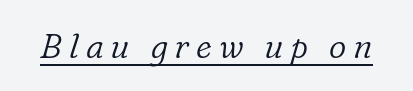
{"serif": "yes", "italic": "yes", "lean": "right", "slant_degrees": 16, "bold": "no", "weight": "light", "width": "normal", "stroke_contrast": "low", "x_height": "medium", "monospaced": "no", "underline": "yes", "letter_spacing": "wide", "letter_spacing_em": 0.2, "glyph_px": 34}
